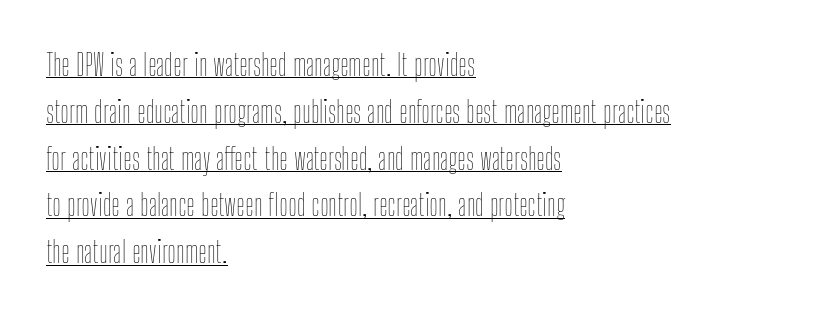
The image shows 30 px thin, condensed type, upright; set left-aligned, normal line spacing (1.56x), normal letter spacing, underlined; low stroke contrast and a medium x-height.
